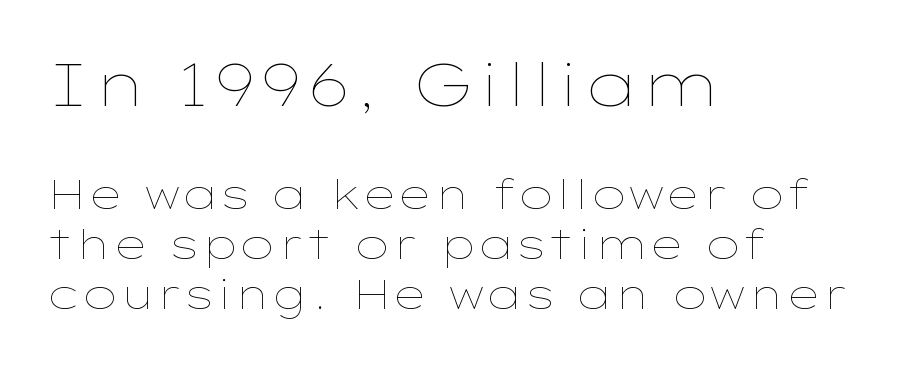
The image shows 60 px thin, wide type, upright; set left-aligned, normal line spacing (1.25x), normal letter spacing, not underlined; the first (top) block is 1.5x larger; low stroke contrast and a medium x-height.
